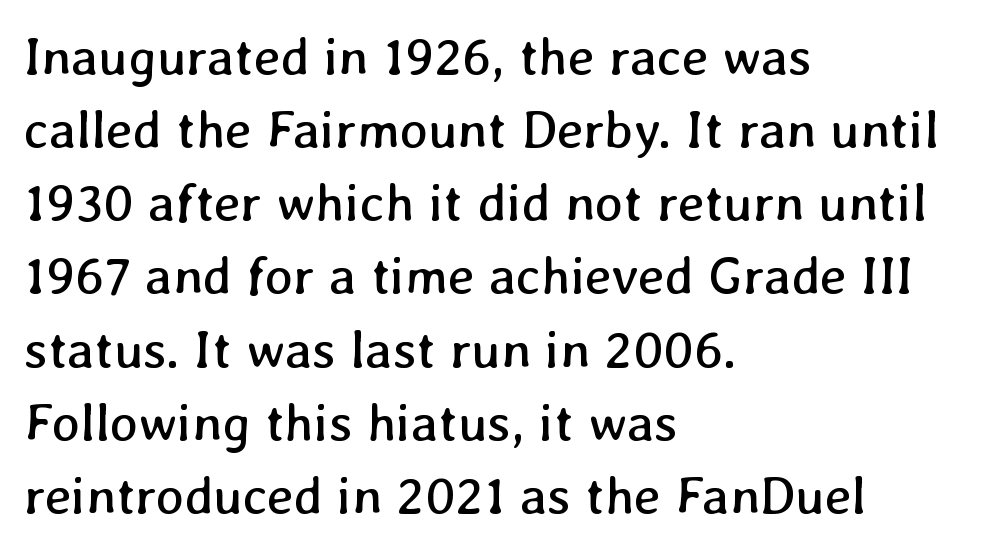
The image shows 53 px regular-weight type; set left-aligned, normal line spacing (1.38x), normal letter spacing, not underlined; low stroke contrast and a medium x-height.
